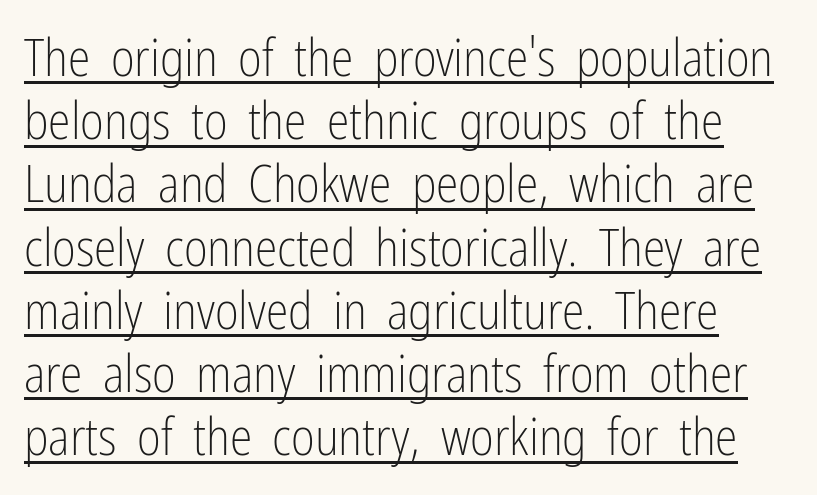
Style check: upright. The string is rendered with underlining switched on. Spacing verdict: proportional, widths tailored to each character. No extra tracking has been applied to these lines.
